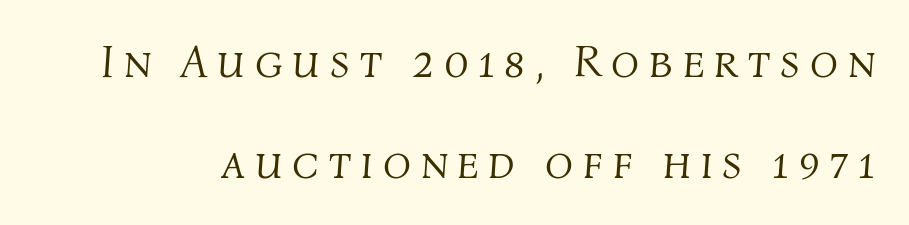
The image shows 46 px light type, italic (leaning right); set loose line spacing (2.19x), unusually wide letter spacing (+0.21 em), not underlined; medium stroke contrast and a medium x-height.
